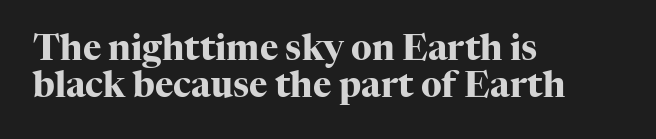
The image shows 35 px heavy serif type, upright; set left-aligned, tight line spacing (1.05x), normal letter spacing, not underlined; high stroke contrast and a medium x-height.
